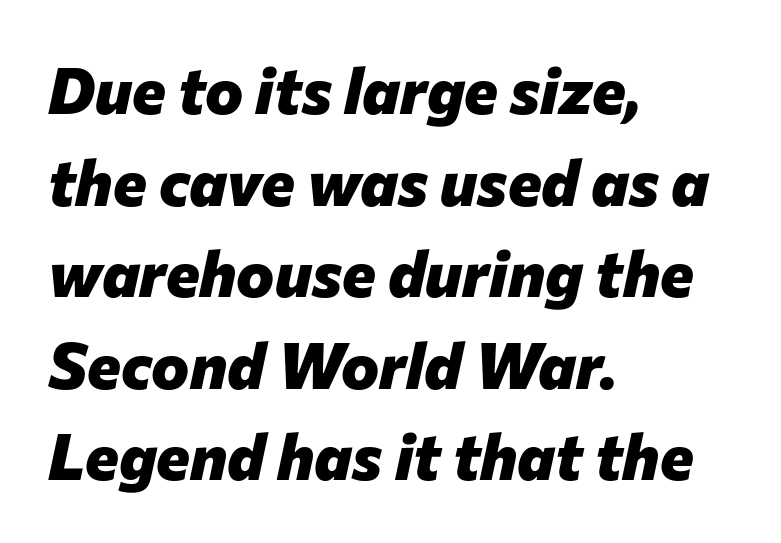
Weight: bold. The lines are quadded left. Slant detected: the letters are inclined. Summary of vertical rhythm: regular, with standard interline spacing. The letters advance in unequal steps, a hallmark of proportional type. The foot of each line stays bare and open.
